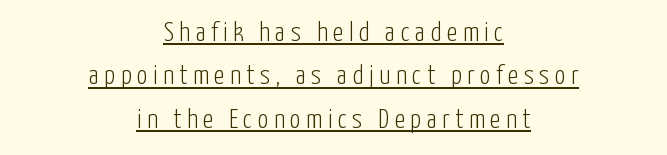
The image shows 27 px text type, upright; set centered, normal line spacing (1.61x), unusually wide letter spacing (+0.2 em), underlined.
